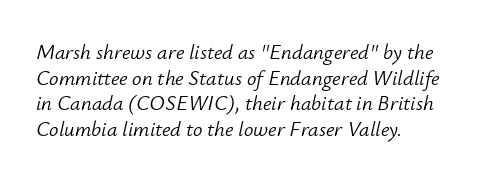
{"italic": "yes", "lean": "right", "slant_degrees": 12, "bold": "no", "underline": "no", "line_spacing_ratio": 1.22, "letter_spacing": "normal", "letter_spacing_em": 0.0, "glyph_px": 21}
